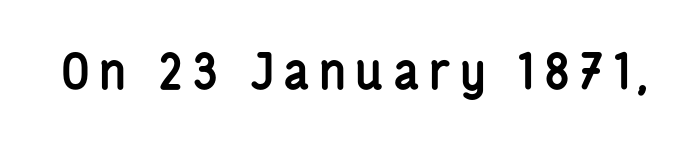
{"serif": "no", "italic": "no", "bold": "yes", "weight": "semibold", "width": "condensed", "stroke_contrast": "low", "x_height": "medium", "monospaced": "no", "underline": "no", "glyph_px": 49}
